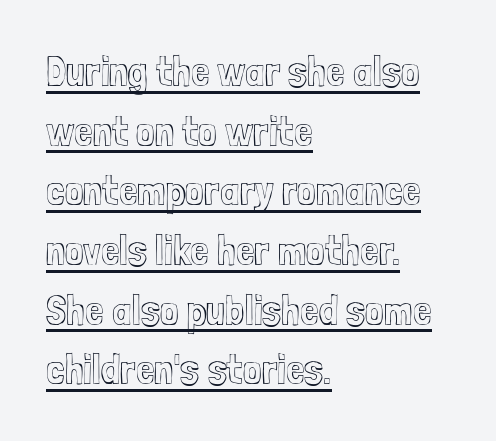
{"italic": "no", "width": "condensed", "x_height": "medium", "monospaced": "no", "underline": "yes", "align": "left", "line_spacing": "normal", "line_spacing_ratio": 1.42, "letter_spacing": "normal", "letter_spacing_em": 0.0, "glyph_px": 42}
